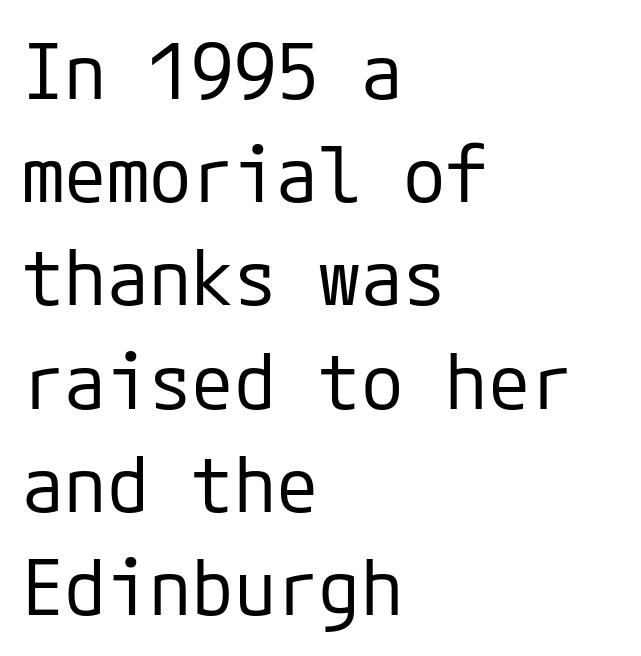
The image shows 77 px regular-weight sans-serif type, upright; set left-aligned, normal line spacing (1.34x), normal letter spacing, not underlined; low stroke contrast and a medium x-height.
